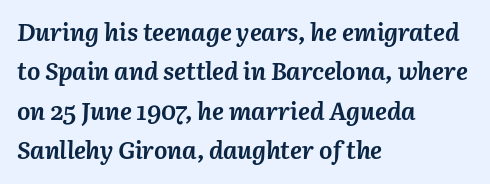
The image shows 25 px bold type, italic (leaning right); set left-aligned, normal line spacing (1.58x), normal letter spacing, not underlined.
